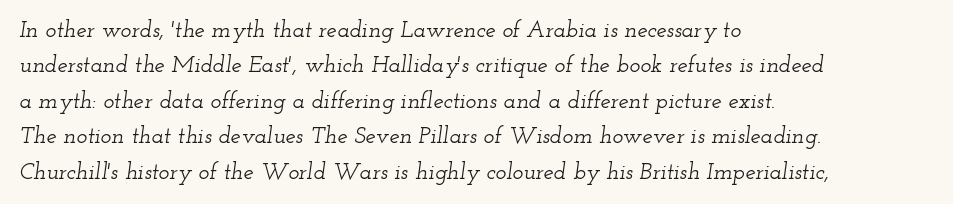
The image shows 23 px text type, italic (leaning right); set left-aligned, normal line spacing (1.54x), normal letter spacing, not underlined.
